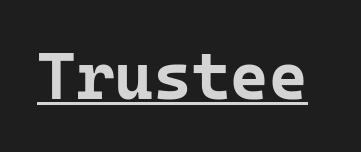
The image shows 66 px bold sans-serif type, upright, monospaced; set normal letter spacing, underlined; low stroke contrast and a medium x-height.
